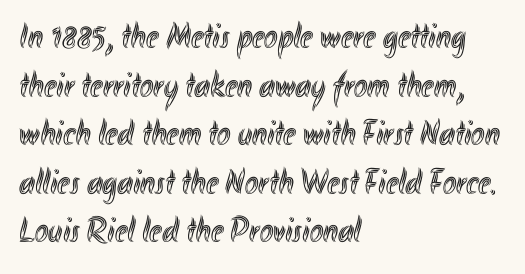
The image shows 36 px condensed type; set left-aligned, normal line spacing (1.35x), normal letter spacing, not underlined; a small x-height.
